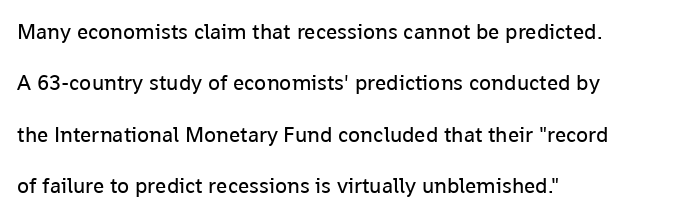
Q: Is the text bold? A: No.
Q: Is the text italic (slanted)? A: No, it is upright.
Q: Is the text underlined? A: No.
Q: How is the paragraph aligned? A: Left-aligned.
Q: Is the spacing between letters normal or unusually wide? A: Normal.
Q: Is the spacing between lines tight, normal or loose? A: Loose.
